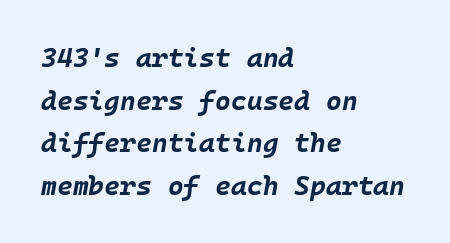
Q: Is the text bold? A: Yes.
Q: Is the text italic (slanted)? A: Yes, it leans right by about 10 degrees.
Q: Is the text underlined? A: No.
Q: How is the paragraph aligned? A: Left-aligned.
Q: Is the spacing between letters normal or unusually wide? A: Normal.
Q: Is the spacing between lines tight, normal or loose? A: Normal.
